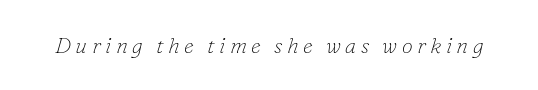
The image shows 22 px text type, italic (leaning right); set unusually wide letter spacing (+0.2 em), not underlined.
